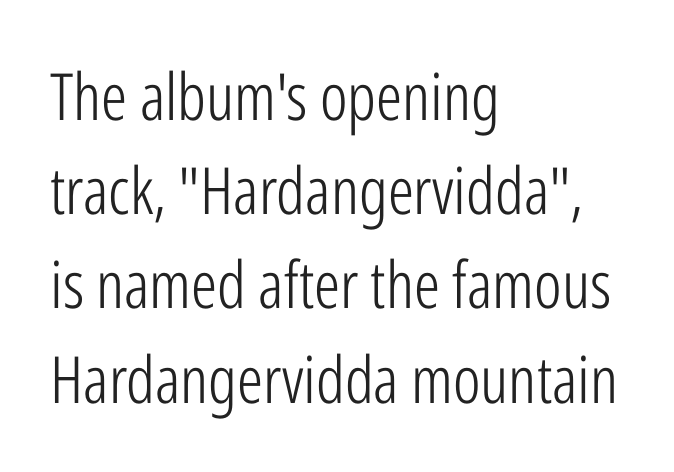
Q: Is the text bold? A: No.
Q: Is the text italic (slanted)? A: No, it is upright.
Q: Is the typeface a serif or a sans-serif typeface? A: Sans-serif.
Q: Is the text underlined? A: No.
Q: How is the paragraph aligned? A: Left-aligned.
Q: Is the spacing between letters normal or unusually wide? A: Normal.
Q: Is the spacing between lines tight, normal or loose? A: Normal.
Q: Width (condensed, normal, or wide)? A: Condensed.
Q: Stroke contrast? A: Low.
Q: x-height? A: Medium.
Q: Monospaced? A: No.
